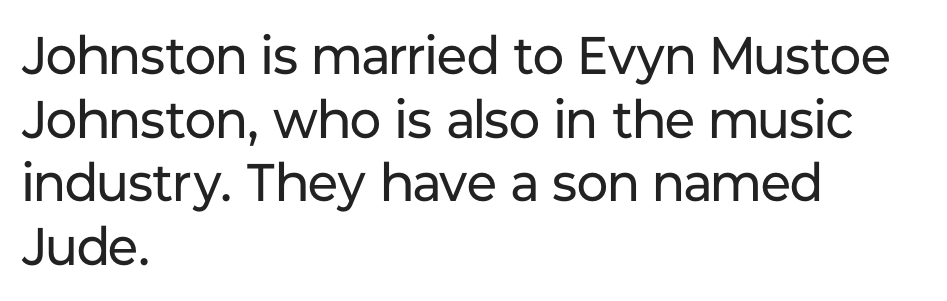
Short and long lines alike share a common starting point at left. The strokes carry an ordinary text weight at most. This rendering features lettering with no underline. These lines were composed using upright roman letters. Short note: letters normally spaced.
